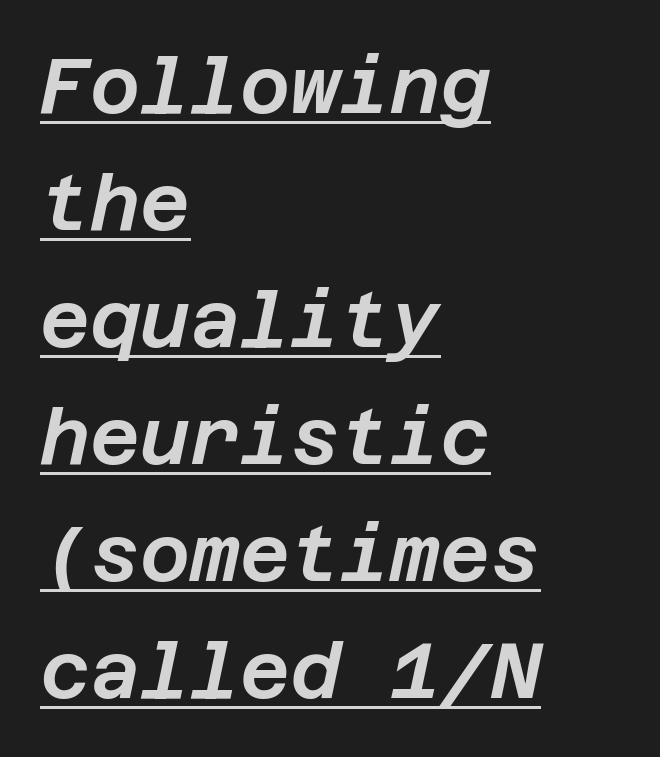
Quick note: underline on. Italic? Definitely — the glyphs are oblique. The compositor pushed each line to the left boundary. Look at the tracking — it's just the regular setting, nothing added. A normal amount of white space separates one row of letters from the next.
